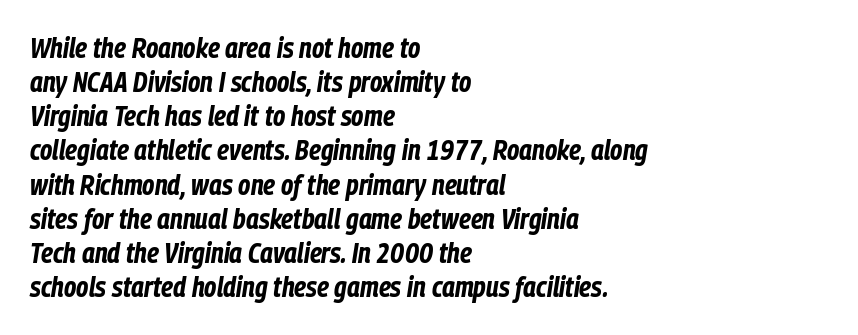
The image shows 28 px bold, condensed type, italic (leaning right); set left-aligned, line spacing 1.22x, normal letter spacing, not underlined; low stroke contrast and a medium x-height.
